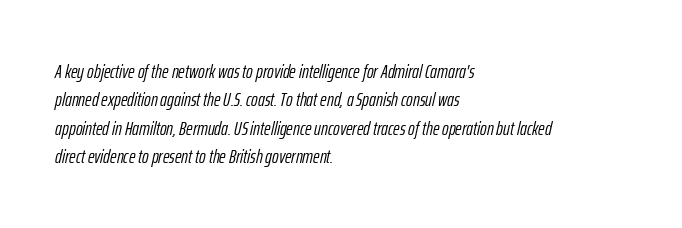
These lines stack with their left ends in a neat column. Regarding leading, the lines here are spaced in the standard way. Every character sits at an angle, as italics do. Only glyphs here, with clear space below each row. Short note: letters normally spaced.
